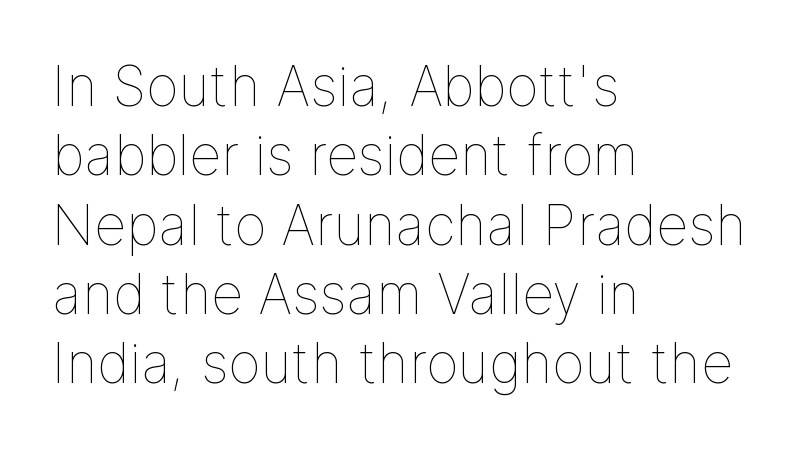
A classic flush-left, rag-right setting is used for this passage. The type is set solid horizontally, with unmodified tracking. The rendering uses a moderate line-height, typical for paragraphs. Posture: upright roman. The letterforms sit at book weight or below. The rendering uses natural spacing where letterforms have individual widths.
